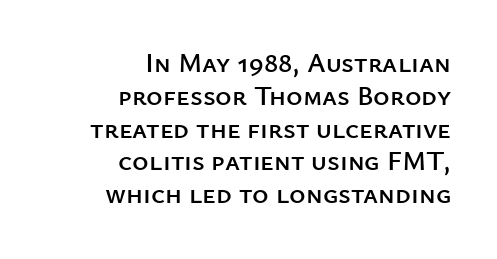
The image shows 28 px sans-serif type, upright; set right-aligned, line spacing 1.17x, normal letter spacing, not underlined; low stroke contrast and a medium x-height.
